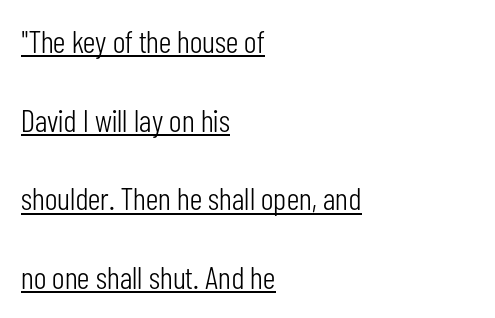
{"serif": "no", "italic": "no", "bold": "no", "weight": "light", "width": "condensed", "stroke_contrast": "low", "x_height": "medium", "monospaced": "no", "underline": "yes", "align": "left", "line_spacing": "loose", "line_spacing_ratio": 2.46, "letter_spacing": "normal", "letter_spacing_em": 0.0, "glyph_px": 32}
